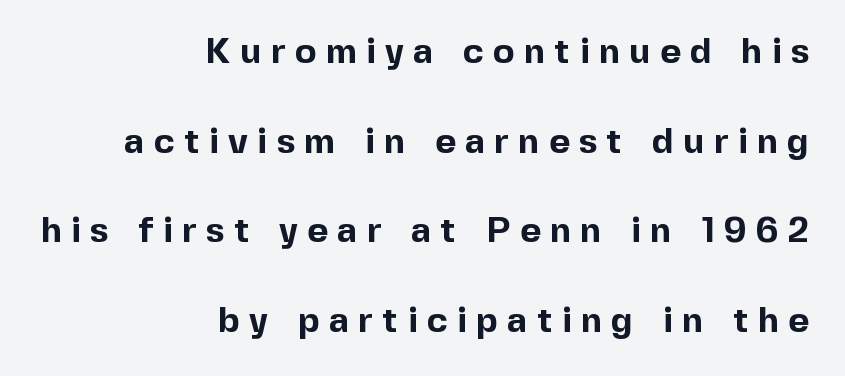
The image shows 36 px bold sans-serif type, upright; set right-aligned, loose line spacing (2.49x), unusually wide letter spacing (+0.26 em), not underlined; a medium x-height.
